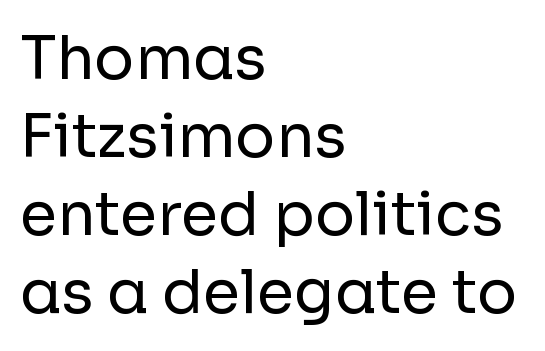
{"serif": "no", "italic": "no", "bold": "no", "weight": "regular", "width": "normal", "stroke_contrast": "low", "x_height": "medium", "monospaced": "no", "underline": "no", "align": "left", "line_spacing": "normal", "line_spacing_ratio": 1.3, "letter_spacing": "normal", "letter_spacing_em": 0.0, "glyph_px": 60}
